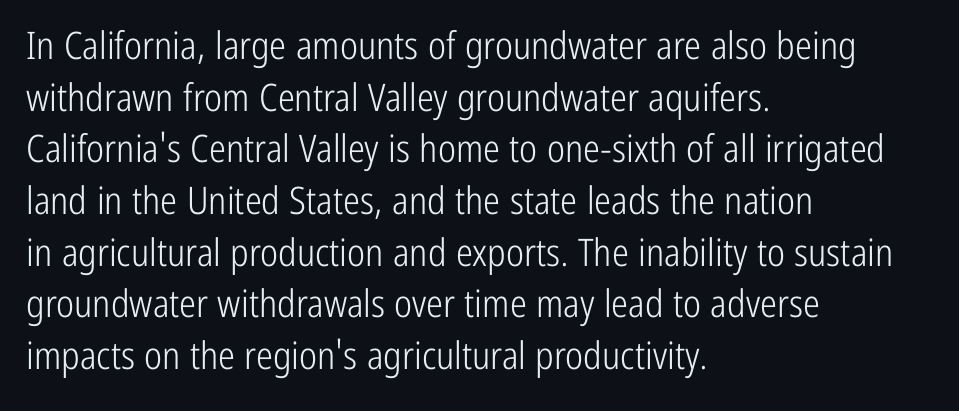
{"serif": "no", "italic": "no", "bold": "no", "weight": "light", "width": "condensed", "stroke_contrast": "low", "x_height": "medium", "monospaced": "no", "underline": "no", "align": "left", "line_spacing": "normal", "line_spacing_ratio": 1.36, "letter_spacing": "normal", "letter_spacing_em": 0.0, "glyph_px": 38}
